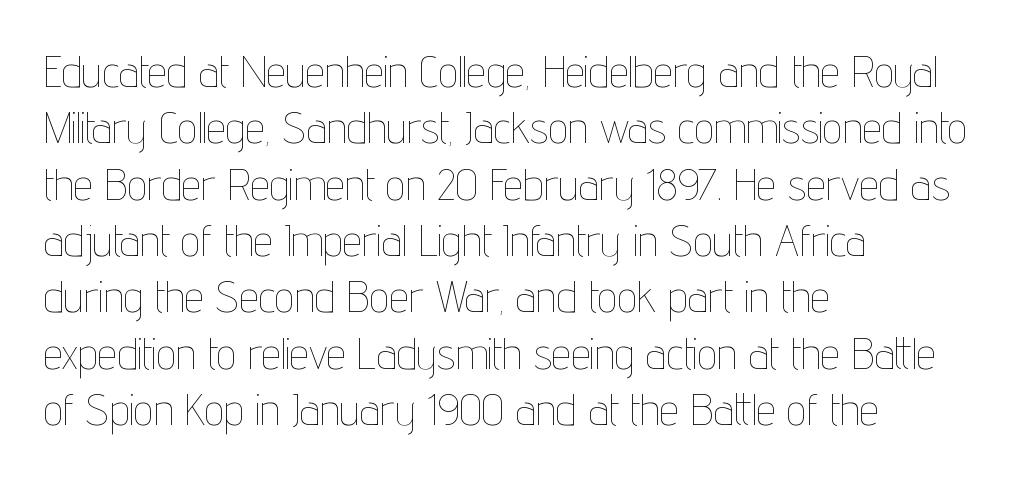
Weight class: somewhere from thin through regular. One-word summary of the alignment: left. Compared with typical paragraphs, the rows here are spaced about the same. Varying glyph widths throughout — classic text-font behaviour. The letters sit at their default tracking, neither squeezed nor spread.
